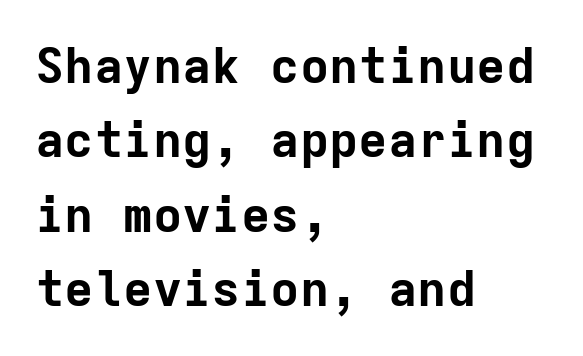
Q: Is the text bold? A: Yes.
Q: Is the text italic (slanted)? A: No, it is upright.
Q: Is the typeface a serif or a sans-serif typeface? A: Sans-serif.
Q: Is the text underlined? A: No.
Q: How is the paragraph aligned? A: Left-aligned.
Q: Is the spacing between letters normal or unusually wide? A: Normal.
Q: Is the spacing between lines tight, normal or loose? A: Normal.
Q: Width (condensed, normal, or wide)? A: Normal.
Q: Stroke contrast? A: Low.
Q: x-height? A: Medium.
Q: Monospaced? A: Yes.
